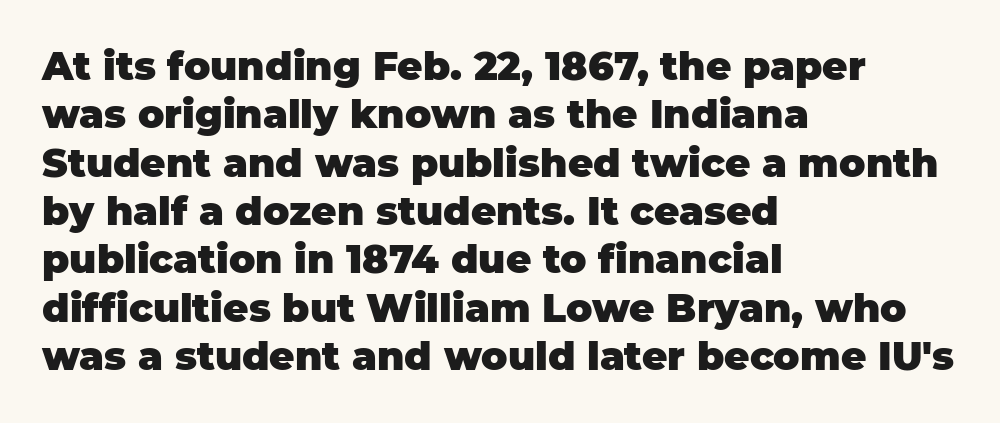
Q: Is the text bold? A: Yes.
Q: Is the text italic (slanted)? A: No, it is upright.
Q: Is the typeface a serif or a sans-serif typeface? A: Sans-serif.
Q: Is the text underlined? A: No.
Q: How is the paragraph aligned? A: Left-aligned.
Q: Is the spacing between letters normal or unusually wide? A: Normal.
Q: Width (condensed, normal, or wide)? A: Normal.
Q: Stroke contrast? A: Low.
Q: x-height? A: Large.
Q: Monospaced? A: No.
